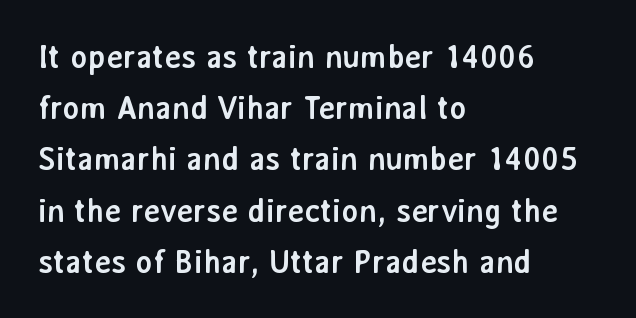
{"serif": "no", "italic": "no", "bold": "yes", "weight": "semibold", "width": "normal", "stroke_contrast": "low", "x_height": "medium", "monospaced": "no", "underline": "no", "align": "left", "line_spacing": "normal", "line_spacing_ratio": 1.6, "letter_spacing": "normal", "letter_spacing_em": 0.0, "glyph_px": 32}
